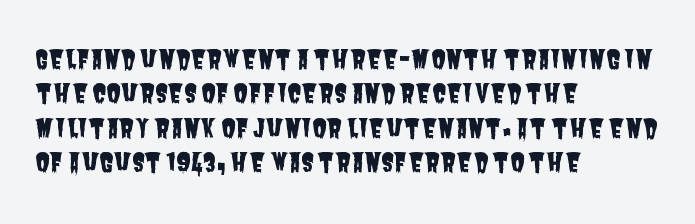
Q: Is the text underlined? A: No.
Q: How is the paragraph aligned? A: Left-aligned.
Q: Is the spacing between letters normal or unusually wide? A: Normal.
Q: Is the spacing between lines tight, normal or loose? A: Normal.
